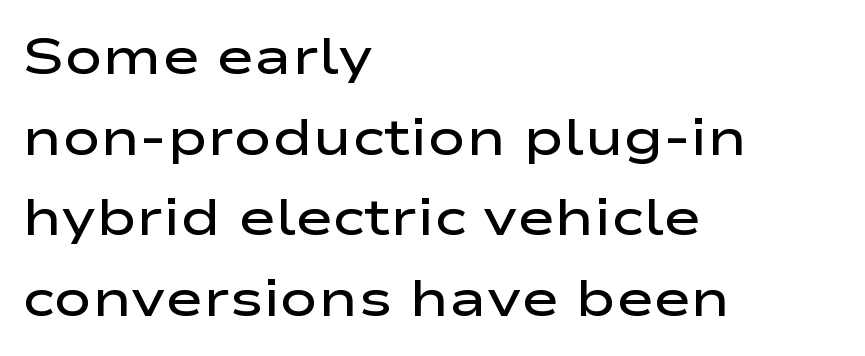
The image shows 51 px semibold, wide sans-serif type, upright; set left-aligned, normal line spacing (1.58x), normal letter spacing, not underlined; low stroke contrast and a medium x-height.
